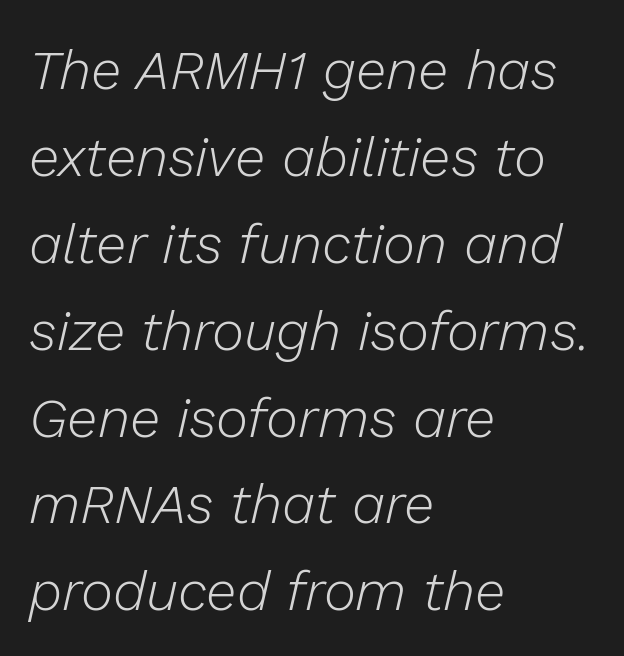
{"italic": "yes", "lean": "right", "slant_degrees": 13, "bold": "no", "weight": "light", "width": "normal", "stroke_contrast": "low", "x_height": "medium", "monospaced": "no", "underline": "no", "align": "left", "line_spacing": "normal", "line_spacing_ratio": 1.58, "letter_spacing": "normal", "letter_spacing_em": 0.0, "glyph_px": 55}
